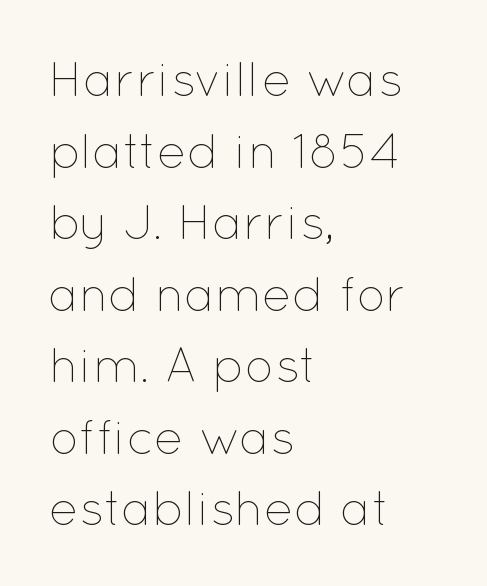
{"italic": "no", "bold": "no", "weight": "thin", "width": "normal", "stroke_contrast": "low", "x_height": "medium", "monospaced": "no", "underline": "no", "align": "left", "line_spacing": "normal", "line_spacing_ratio": 1.46, "letter_spacing": "normal", "letter_spacing_em": 0.0, "glyph_px": 49}
